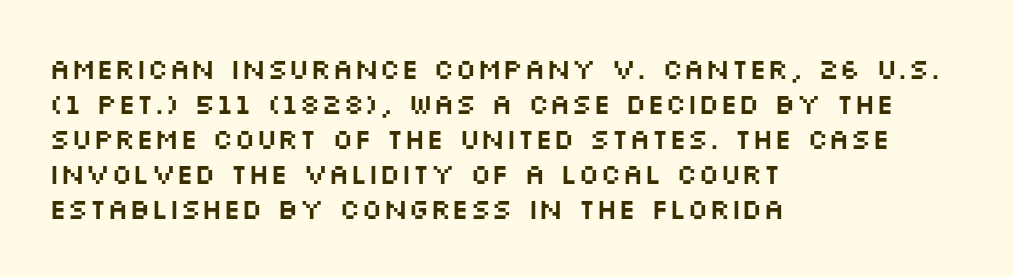
Does the copy run flush right? No — it runs flush left. The rendering keeps characters at their native spacing. Think of a printed novel: that variable character pitch is what you see here. The rendering shows plain stroke endings on the letterforms — a sans-serif design. This sample uses an upright cut, with every glyph sitting square on the baseline. The strip under each line holds only bare page.
